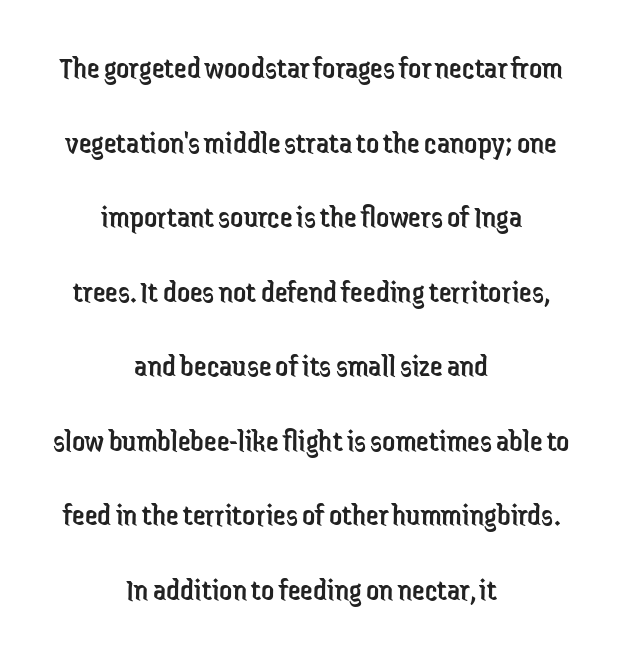
Q: Is the text bold? A: No.
Q: Is the text italic (slanted)? A: No, it is upright.
Q: Is the typeface a serif or a sans-serif typeface? A: Sans-serif.
Q: Is the text underlined? A: No.
Q: How is the paragraph aligned? A: Centered.
Q: Is the spacing between letters normal or unusually wide? A: Normal.
Q: Is the spacing between lines tight, normal or loose? A: Loose.
Q: Width (condensed, normal, or wide)? A: Condensed.
Q: Stroke contrast? A: Low.
Q: x-height? A: Medium.
Q: Monospaced? A: No.
